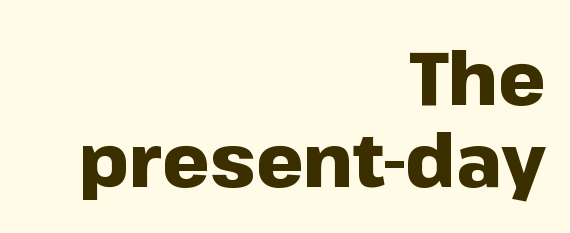
The image shows 75 px heavy sans-serif type, upright; set right-aligned, tight line spacing (1.09x), normal letter spacing, not underlined; low stroke contrast and a medium x-height.
